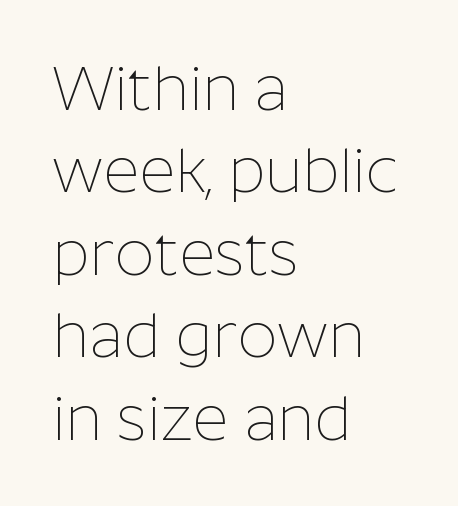
Q: Is the text bold? A: No.
Q: Is the text italic (slanted)? A: No, it is upright.
Q: Is the typeface a serif or a sans-serif typeface? A: Sans-serif.
Q: Is the text underlined? A: No.
Q: How is the paragraph aligned? A: Left-aligned.
Q: Is the spacing between letters normal or unusually wide? A: Normal.
Q: Is the spacing between lines tight, normal or loose? A: Normal.
Q: Width (condensed, normal, or wide)? A: Normal.
Q: Stroke contrast? A: Low.
Q: x-height? A: Medium.
Q: Monospaced? A: No.
